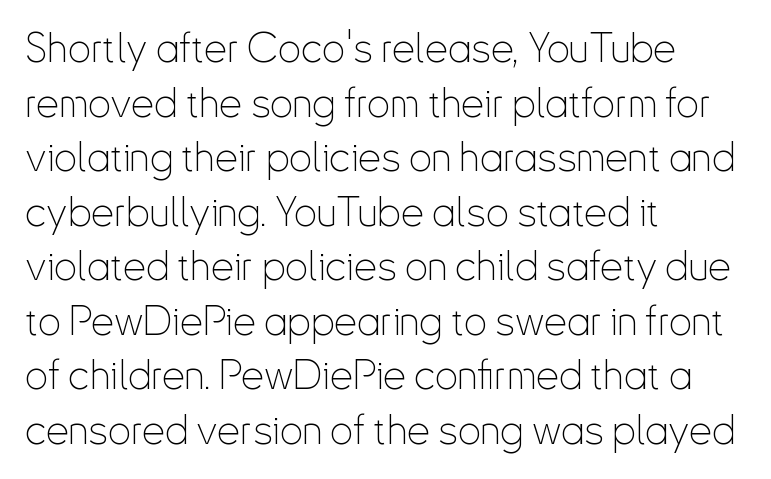
The image shows 41 px thin, condensed sans-serif type, upright; set left-aligned, normal line spacing (1.33x), normal letter spacing, not underlined; low stroke contrast and a small x-height.
